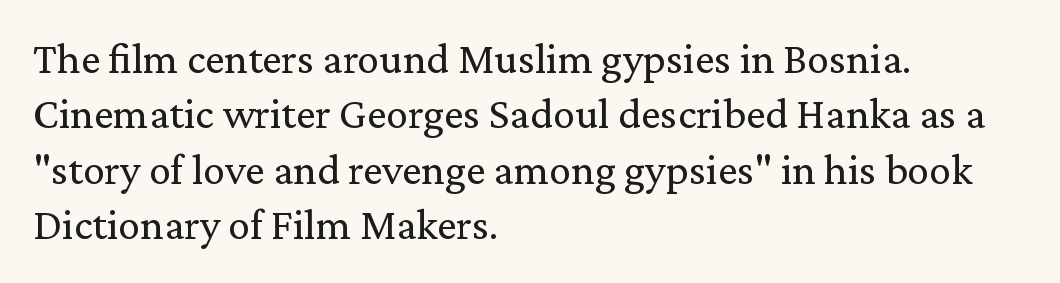
The image shows 44 px regular-weight serif type, upright; set left-aligned, normal line spacing (1.26x), normal letter spacing, not underlined; low stroke contrast and a medium x-height.
